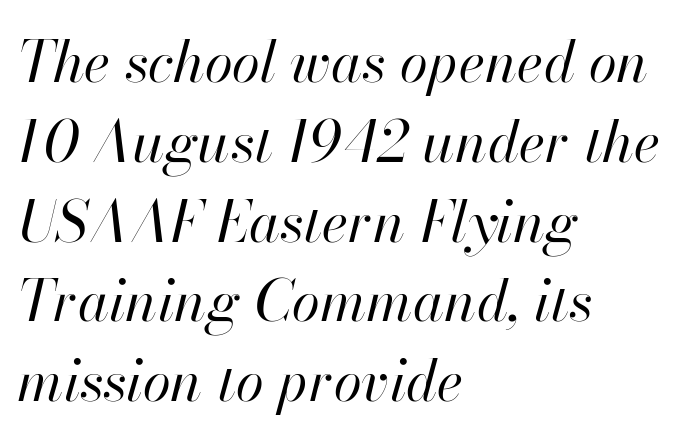
{"italic": "yes", "lean": "right", "slant_degrees": 13, "bold": "no", "weight": "regular", "width": "normal", "stroke_contrast": "high", "x_height": "small", "monospaced": "no", "underline": "no", "align": "left", "line_spacing": "normal", "line_spacing_ratio": 1.4, "letter_spacing": "normal", "letter_spacing_em": 0.0, "glyph_px": 57}
